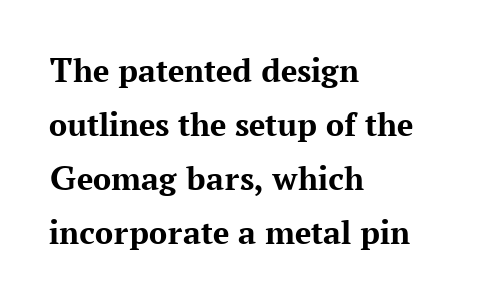
{"serif": "yes", "italic": "no", "bold": "yes", "weight": "bold", "width": "normal", "stroke_contrast": "medium", "x_height": "medium", "monospaced": "no", "underline": "no", "align": "left", "line_spacing": "normal", "line_spacing_ratio": 1.5, "letter_spacing": "normal", "letter_spacing_em": 0.0, "glyph_px": 36}
